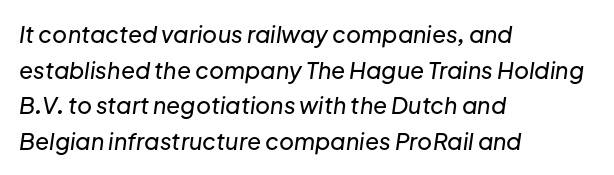
{"italic": "yes", "lean": "right", "slant_degrees": 8, "underline": "no", "align": "left", "line_spacing": "normal", "line_spacing_ratio": 1.55, "letter_spacing": "normal", "letter_spacing_em": 0.0, "glyph_px": 23}
